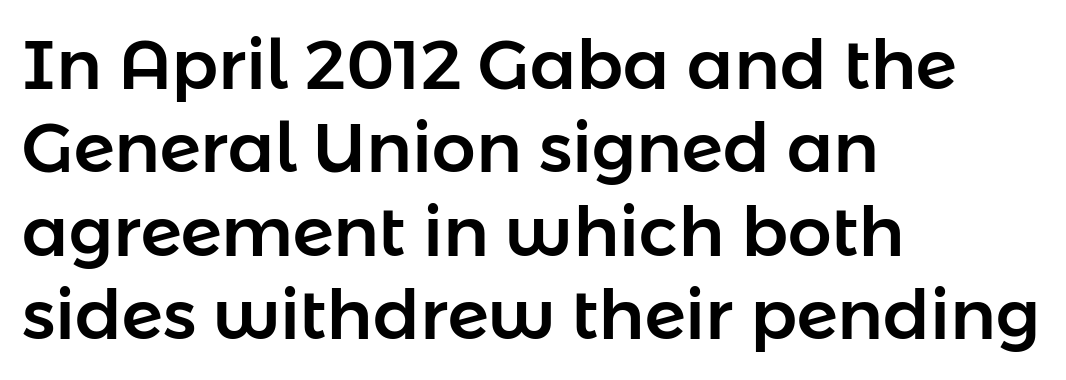
A typesetter would call this zero additional tracking. The space beneath each line is pristine and unruled. Note the varied advance widths — an 'i' is clearly narrower than an 'm'. Are there feet on the stems? There aren't — it's a sans. This is the regular roman posture of the typeface. These lines stack with their left ends in a neat column.
